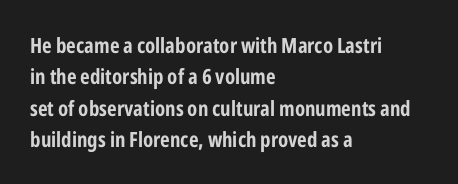
Q: Is the text italic (slanted)? A: No, it is upright.
Q: Is the text underlined? A: No.
Q: How is the paragraph aligned? A: Left-aligned.
Q: Is the spacing between letters normal or unusually wide? A: Normal.
Q: Is the spacing between lines tight, normal or loose? A: Normal.
